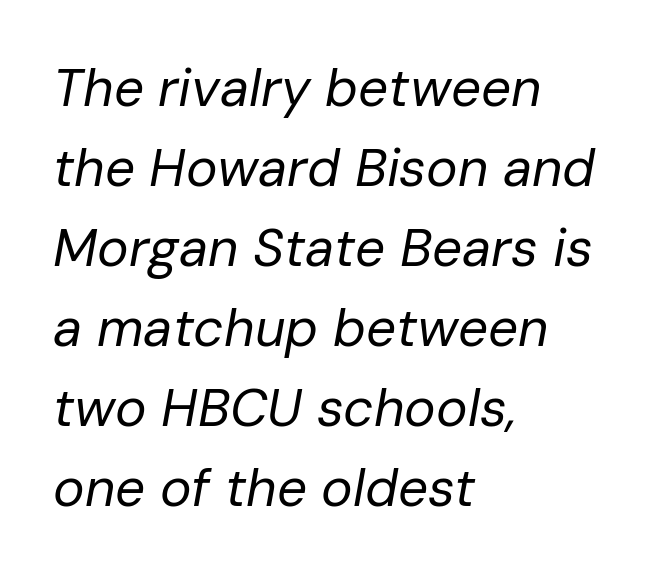
The space directly below the letters is spotless. A typesetter would call this proportional, since set widths differ per character. Which margin do the lines hug? The left one — the right edge is uneven. Style check: oblique.
